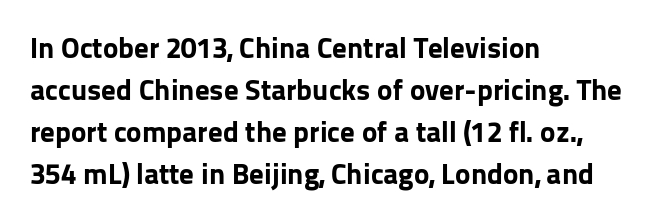
The image shows 29 px bold sans-serif type, upright; set left-aligned, normal line spacing (1.45x), normal letter spacing, not underlined; low stroke contrast and a medium x-height.
